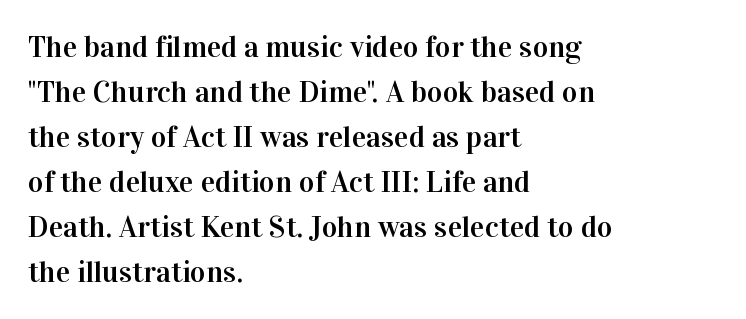
Q: Is the text italic (slanted)? A: No, it is upright.
Q: Is the typeface a serif or a sans-serif typeface? A: Serif.
Q: Is the text underlined? A: No.
Q: How is the paragraph aligned? A: Left-aligned.
Q: Is the spacing between letters normal or unusually wide? A: Normal.
Q: Is the spacing between lines tight, normal or loose? A: Normal.
Q: Width (condensed, normal, or wide)? A: Normal.
Q: Stroke contrast? A: High.
Q: x-height? A: Medium.
Q: Monospaced? A: No.
